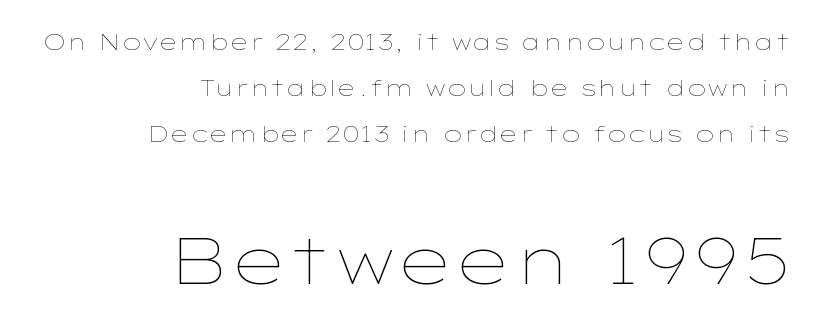
The image shows 65 px thin, wide type, upright; set right-aligned, loose line spacing (2.1x), normal letter spacing, not underlined; the second (bottom) block is 2.95x larger; low stroke contrast and a medium x-height.
